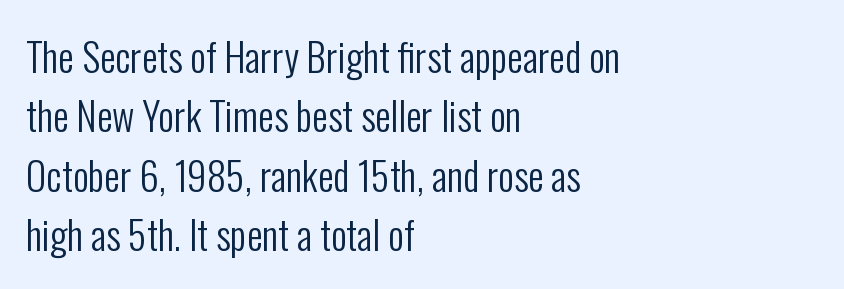
{"serif": "no", "italic": "no", "bold": "no", "weight": "regular", "width": "condensed", "stroke_contrast": "low", "x_height": "medium", "monospaced": "no", "underline": "no", "align": "left", "line_spacing": "normal", "line_spacing_ratio": 1.52, "letter_spacing": "normal", "letter_spacing_em": 0.0, "glyph_px": 39}
